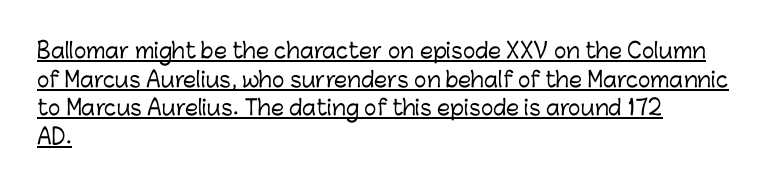
The image shows 21 px text type, upright; set left-aligned, normal line spacing (1.36x), normal letter spacing, underlined.
